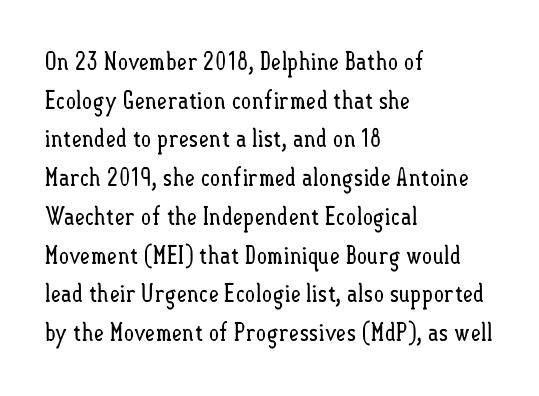
The image shows 25 px text type, upright; set left-aligned, normal line spacing (1.55x), normal letter spacing, not underlined.
